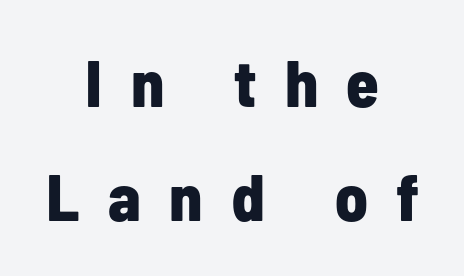
The image shows 66 px bold, condensed sans-serif type, upright; set centered, line spacing 1.72x, unusually wide letter spacing (+0.43 em), not underlined; low stroke contrast and a medium x-height.
